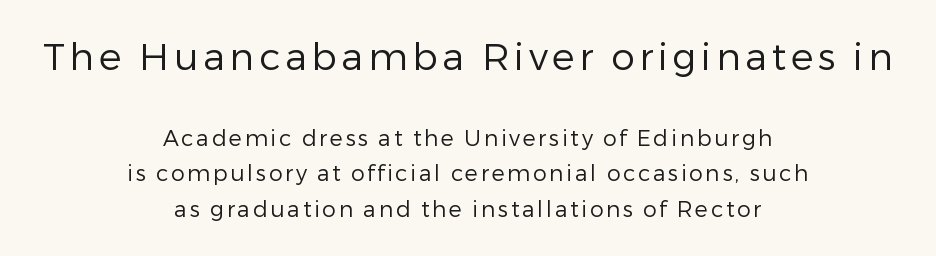
Here the designer chose a conventional face with non-uniform glyph widths. This is sans-serif lettering, the kind often seen on screens and signage. Honestly, the row spacing looks completely unremarkable. The specimen omits any rule beneath the text block's lines.
